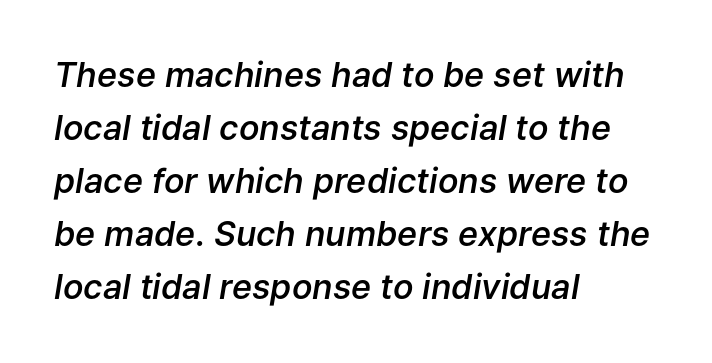
Q: Is the text bold? A: Semi-bold.
Q: Is the text italic (slanted)? A: Yes, it leans right by about 9 degrees.
Q: Is the text underlined? A: No.
Q: How is the paragraph aligned? A: Left-aligned.
Q: Is the spacing between letters normal or unusually wide? A: Normal.
Q: Is the spacing between lines tight, normal or loose? A: Normal.
Q: Width (condensed, normal, or wide)? A: Normal.
Q: Stroke contrast? A: Low.
Q: x-height? A: Medium.
Q: Monospaced? A: No.
